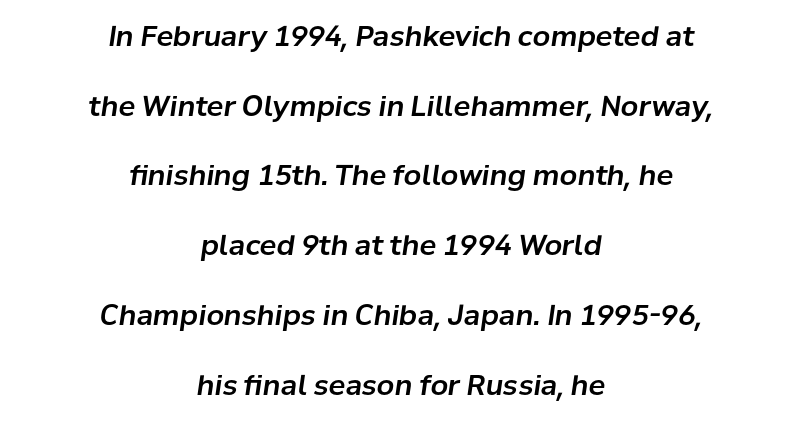
The image shows 28 px text type, italic (leaning right); set centered, loose line spacing (2.49x), normal letter spacing, not underlined; low stroke contrast and a medium x-height.
